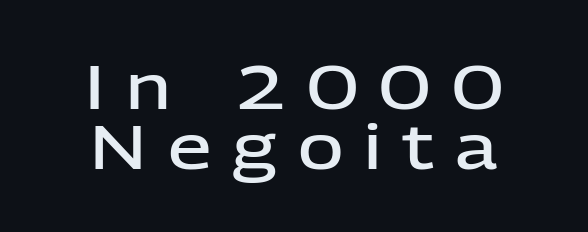
Compared with an ordinary text face, these strokes are moderately heavier — a semibold. The line-height multiplier appears low, near solid setting. Typeset on center — no edge is straight. This sample has the flowing, uneven cadence of proportional lettering. Only glyphs here, with clear space below each row.
